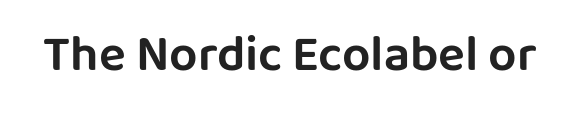
The image shows 50 px sans-serif type, upright; set normal letter spacing, not underlined; low stroke contrast and a large x-height.
